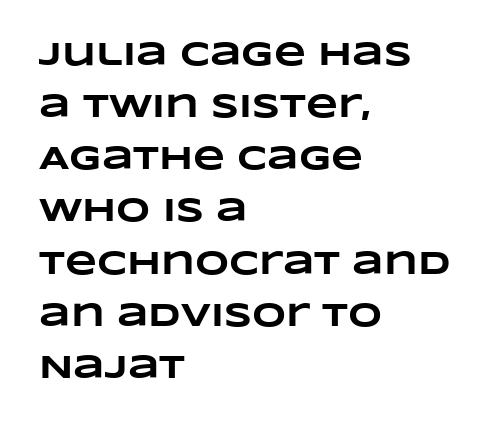
Q: Is the text bold? A: Yes.
Q: Is the text underlined? A: No.
Q: How is the paragraph aligned? A: Left-aligned.
Q: Is the spacing between letters normal or unusually wide? A: Normal.
Q: Is the spacing between lines tight, normal or loose? A: Normal.
Q: Width (condensed, normal, or wide)? A: Wide.
Q: Stroke contrast? A: Low.
Q: x-height? A: Large.
Q: Monospaced? A: No.
